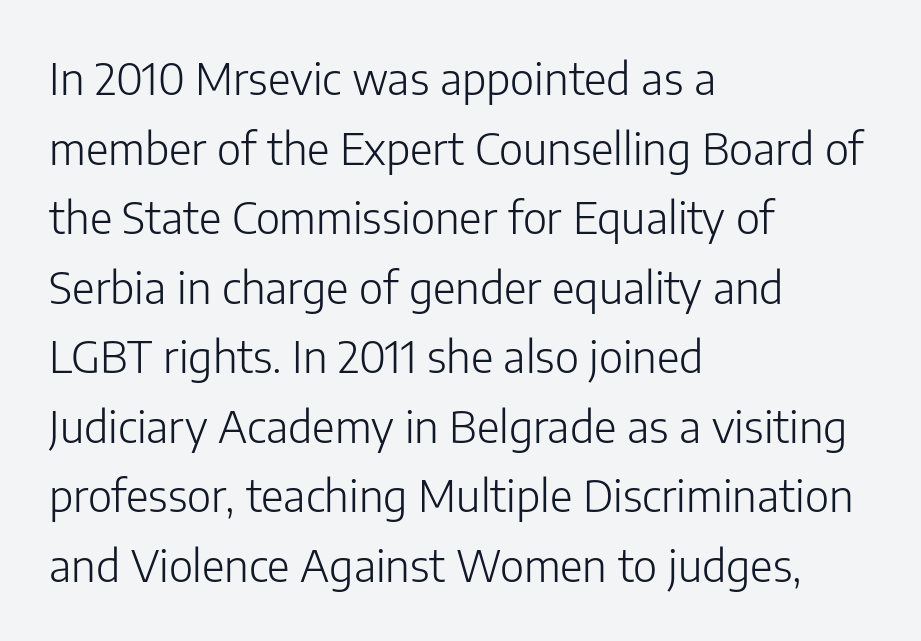
{"serif": "no", "italic": "no", "bold": "no", "weight": "light", "width": "normal", "stroke_contrast": "low", "x_height": "medium", "monospaced": "no", "underline": "no", "align": "left", "line_spacing": "normal", "line_spacing_ratio": 1.58, "letter_spacing": "normal", "letter_spacing_em": 0.0, "glyph_px": 44}
